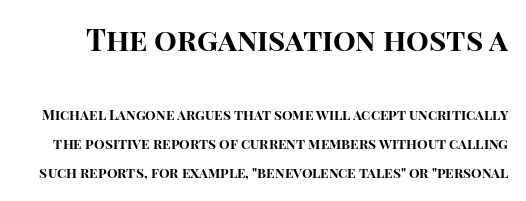
{"serif": "no", "italic": "no", "bold": "yes", "weight": "bold", "width": "normal", "stroke_contrast": "high", "x_height": "large", "monospaced": "no", "underline": "no", "line_spacing": "loose", "line_spacing_ratio": 2.07, "letter_spacing": "normal", "letter_spacing_em": 0.0, "larger_block": "first", "size_ratio": 2.14, "glyph_px": 30}
